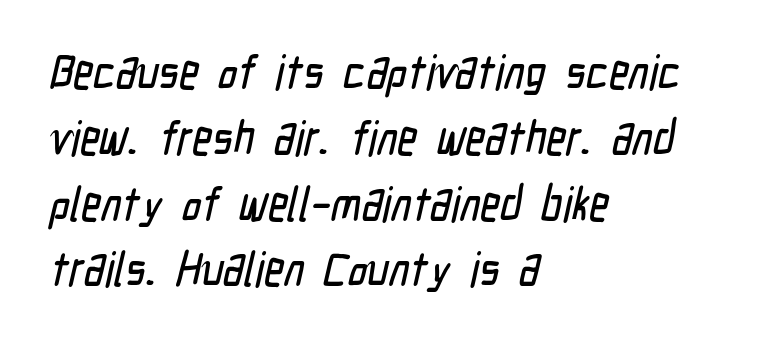
The image shows 48 px condensed sans-serif type; set left-aligned, normal line spacing (1.37x), normal letter spacing, not underlined; low stroke contrast and a medium x-height.
